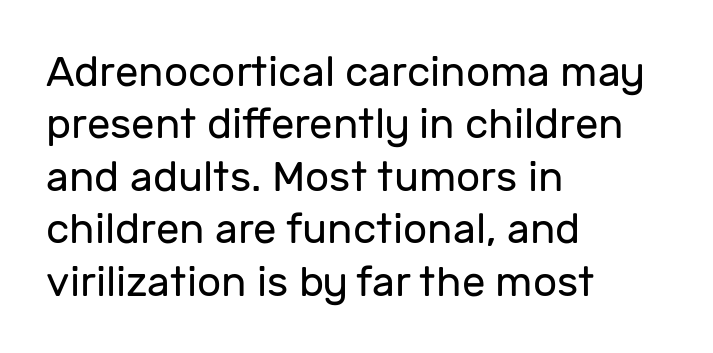
{"serif": "no", "italic": "no", "bold": "no", "weight": "regular", "width": "normal", "stroke_contrast": "low", "x_height": "medium", "monospaced": "no", "underline": "no", "align": "left", "line_spacing": "normal", "line_spacing_ratio": 1.25, "letter_spacing": "normal", "letter_spacing_em": 0.0, "glyph_px": 42}
